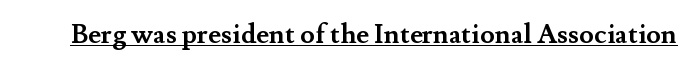
{"italic": "no", "bold": "yes", "underline": "yes", "letter_spacing": "normal", "letter_spacing_em": 0.0, "glyph_px": 27}
